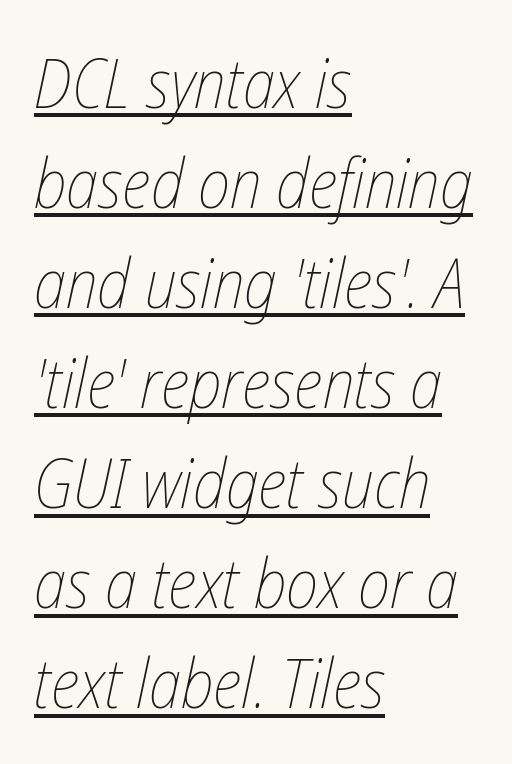
The image shows 69 px thin, condensed type, italic (leaning right); set left-aligned, normal line spacing (1.45x), normal letter spacing, underlined; low stroke contrast and a medium x-height.
